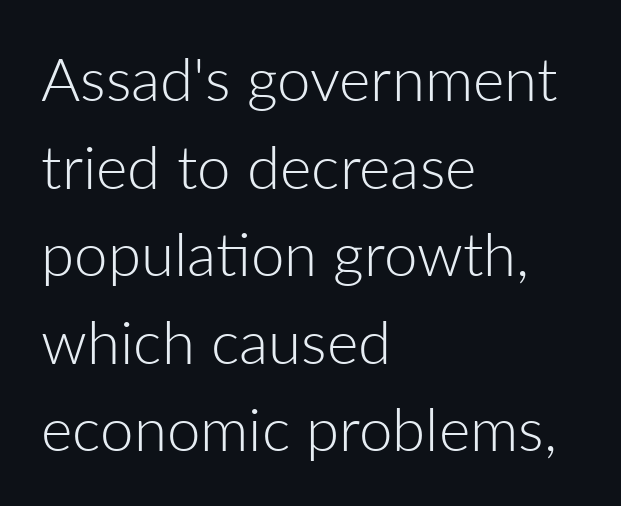
{"serif": "no", "italic": "no", "bold": "no", "weight": "light", "width": "normal", "stroke_contrast": "low", "x_height": "medium", "monospaced": "no", "underline": "no", "align": "left", "line_spacing": "normal", "line_spacing_ratio": 1.46, "letter_spacing": "normal", "letter_spacing_em": 0.0, "glyph_px": 60}
